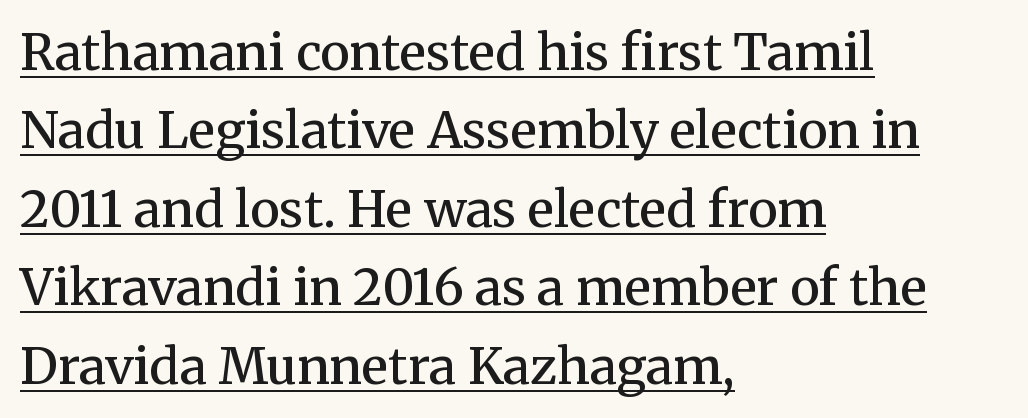
{"serif": "yes", "italic": "no", "bold": "semi", "weight": "semibold", "width": "normal", "stroke_contrast": "medium", "x_height": "medium", "monospaced": "no", "underline": "yes", "align": "left", "line_spacing": "normal", "line_spacing_ratio": 1.57, "letter_spacing": "normal", "letter_spacing_em": 0.0, "glyph_px": 50}
